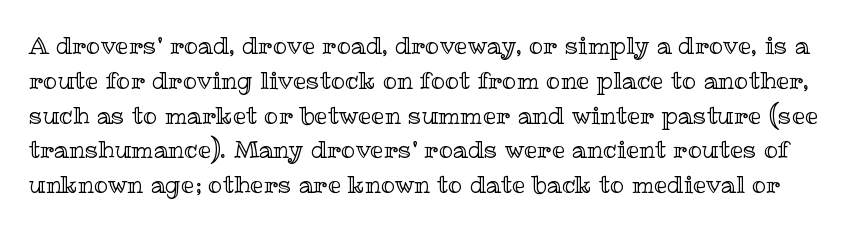
The image shows 24 px text type, upright; set normal line spacing (1.45x), normal letter spacing, not underlined.
